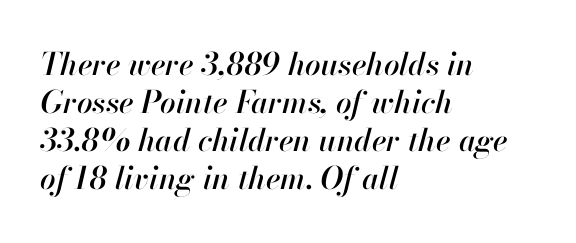
The image shows 31 px text type, italic (leaning right); set left-aligned, line spacing 1.23x, normal letter spacing, not underlined; high stroke contrast and a small x-height.
